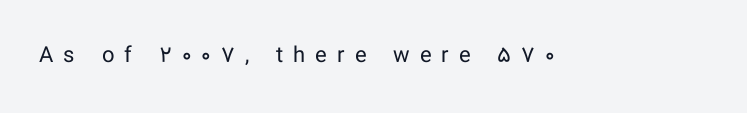
The image shows 22 px text type, upright; set unusually wide letter spacing (+0.46 em), not underlined.
